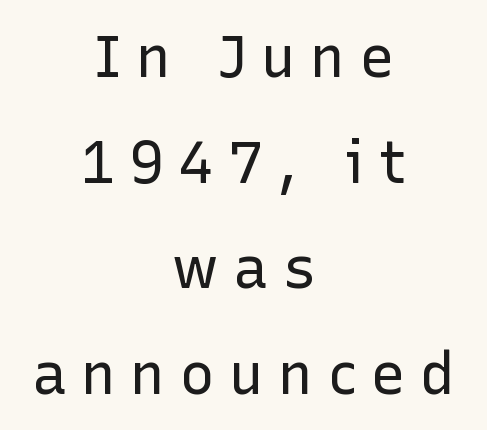
The font's upright variant was chosen for this text. Unmarked baselines from the first word to the last. If you folded the block vertically in half, each line would mirror itself in length. Serifs: no, the terminals of the letterforms are clean.
